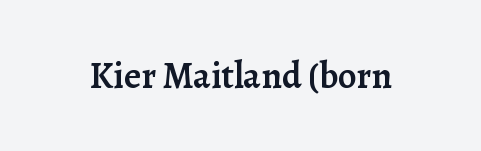
Typographically, this falls in the serif category. The type is set solid horizontally, with unmodified tracking. The foot of each line stays bare and open. The letters advance in unequal steps, a hallmark of proportional type.
